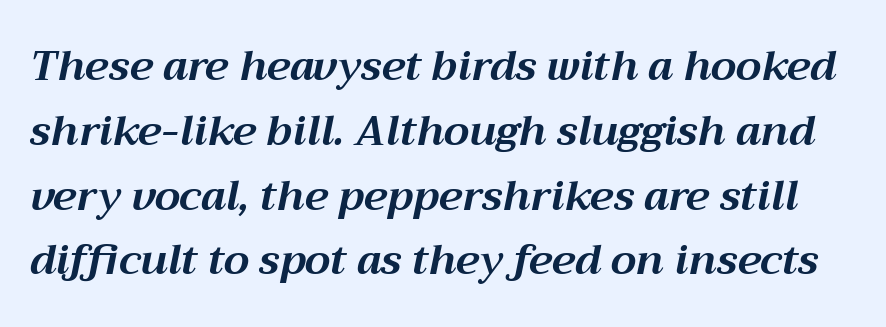
How would I describe the line gaps? Plain and ordinary. It's the slanting kind of type. I'd describe the lettering as bold — thick and assertive. A bare baseline throughout the passage.
